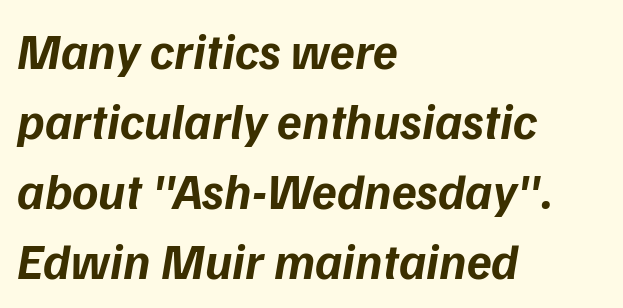
Designer's note — italics engaged. The block of text has a typical density, with ordinary space between rows. The passage is arranged the way most books set body copy — flush left. Type without underlining. Do the characters align in a grid? No, the font is proportional.
